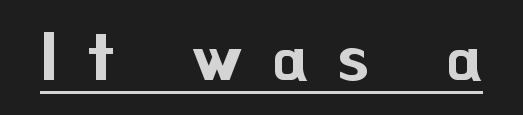
Q: Is the text italic (slanted)? A: No, it is upright.
Q: Is the typeface a serif or a sans-serif typeface? A: Sans-serif.
Q: Is the text underlined? A: Yes.
Q: Is the spacing between letters normal or unusually wide? A: Unusually wide.
Q: Width (condensed, normal, or wide)? A: Normal.
Q: Stroke contrast? A: Low.
Q: x-height? A: Small.
Q: Monospaced? A: No.
